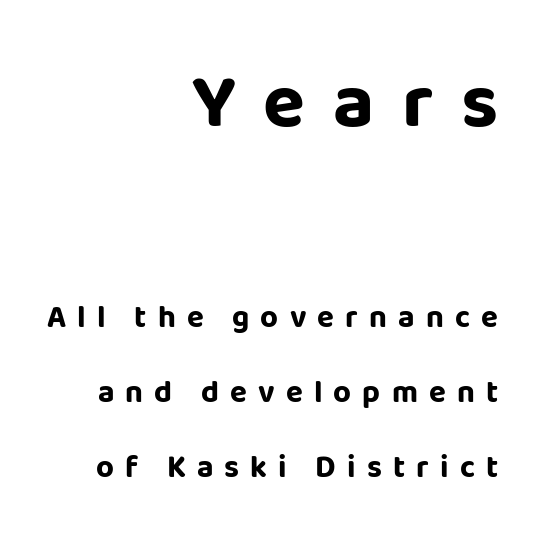
The image shows 77 px bold sans-serif type, upright; set right-aligned, loose line spacing (2.43x), unusually wide letter spacing (+0.36 em), not underlined; the first (top) block is 2.48x larger; low stroke contrast and a large x-height.
